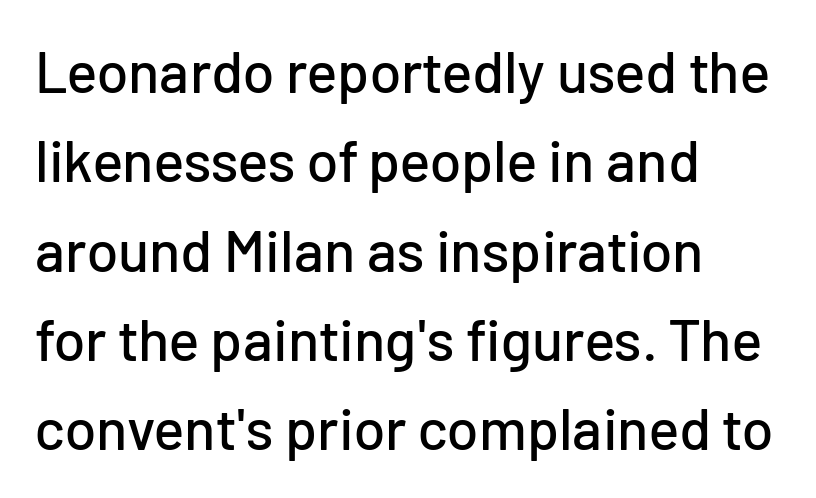
The image shows 58 px sans-serif type, upright; set left-aligned, normal line spacing (1.54x), normal letter spacing, not underlined; low stroke contrast and a medium x-height.
